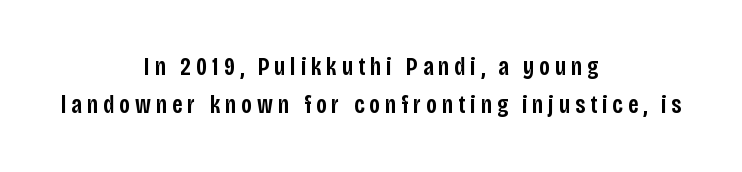
The image shows 25 px text type, upright; set centered, normal line spacing (1.53x), unusually wide letter spacing (+0.2 em), not underlined.
